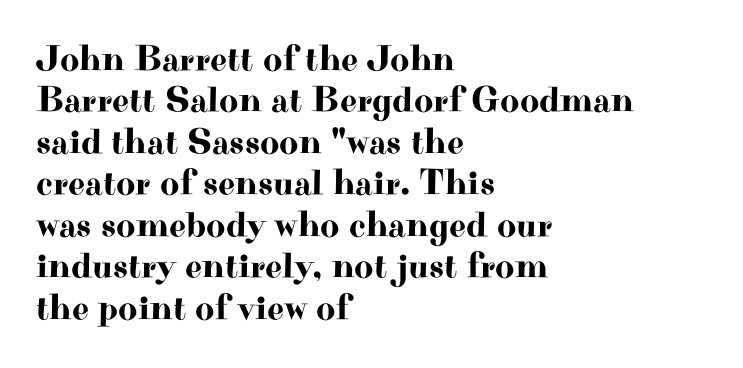
{"serif": "yes", "italic": "no", "width": "wide", "stroke_contrast": "high", "x_height": "small", "monospaced": "no", "underline": "no", "align": "left", "line_spacing": "tight", "line_spacing_ratio": 1.12, "letter_spacing": "normal", "letter_spacing_em": 0.0, "glyph_px": 37}
